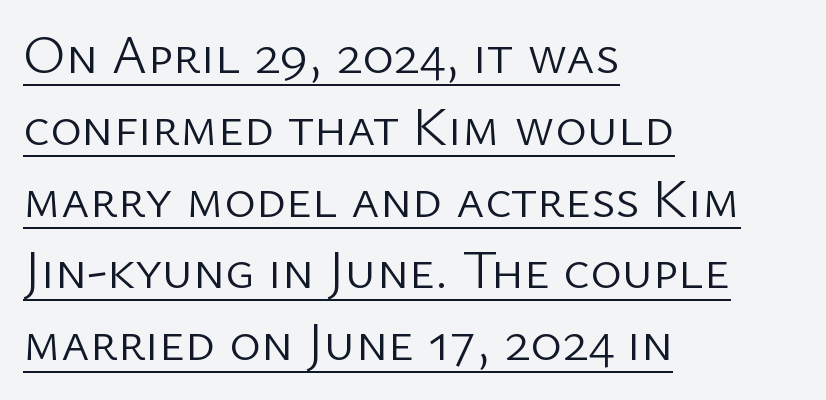
{"serif": "no", "italic": "no", "bold": "no", "weight": "light", "width": "normal", "stroke_contrast": "low", "x_height": "medium", "monospaced": "no", "underline": "yes", "align": "left", "line_spacing": "normal", "line_spacing_ratio": 1.33, "letter_spacing": "normal", "letter_spacing_em": 0.0, "glyph_px": 54}
